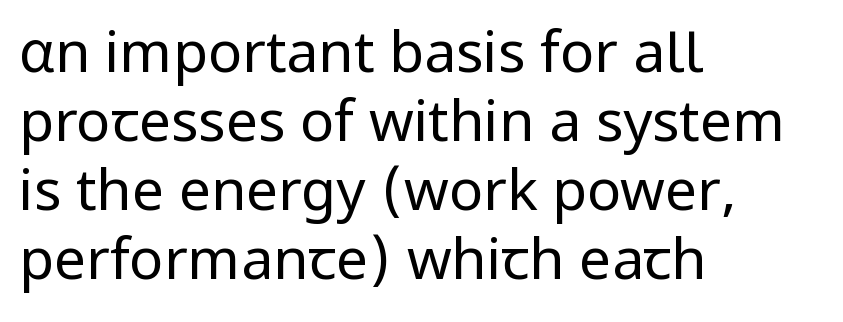
The image shows 57 px regular-weight sans-serif type, upright; set left-aligned, line spacing 1.21x, normal letter spacing, not underlined; low stroke contrast and a medium x-height.
